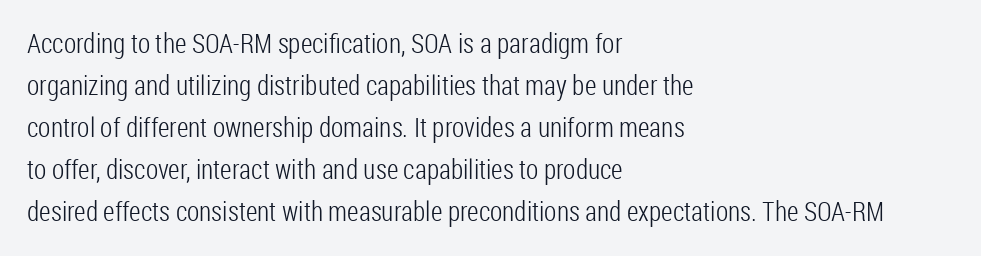
Each new line begins a customary step beneath the previous one. The passage shown is not underscored anywhere. Weight: not bold — regular or lighter. Nope, not italic — everything's standing straight. A classic flush-left, rag-right setting is used for this passage.
